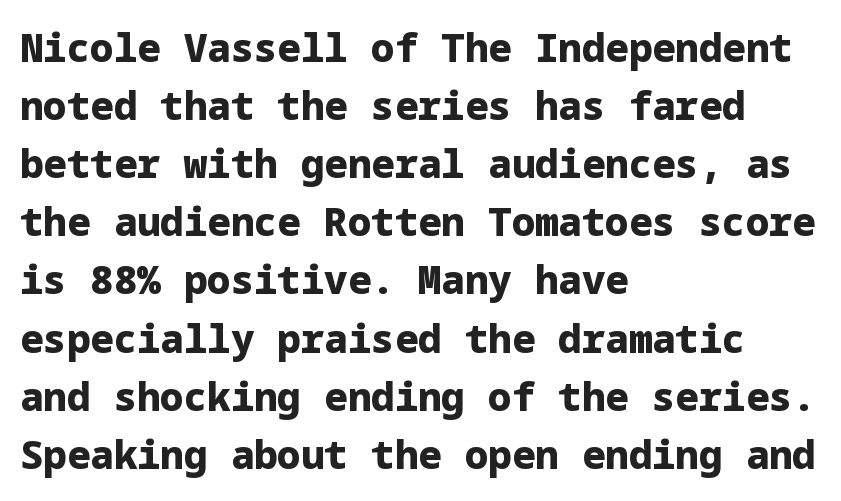
The image shows 39 px heavy sans-serif type, upright; set left-aligned, normal line spacing (1.49x), normal letter spacing, not underlined; low stroke contrast and a medium x-height.
